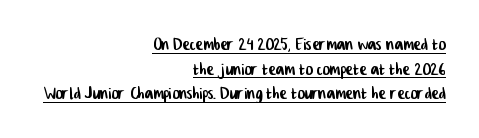
The image shows 22 px text type; set right-aligned, tight line spacing (1.12x), normal letter spacing, underlined.
